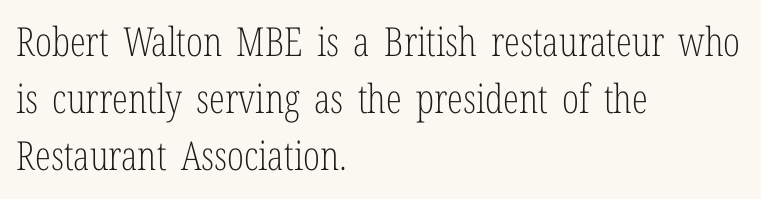
Q: Is the text bold? A: No.
Q: Is the text italic (slanted)? A: No, it is upright.
Q: Is the typeface a serif or a sans-serif typeface? A: Serif.
Q: Is the text underlined? A: No.
Q: How is the paragraph aligned? A: Left-aligned.
Q: Is the spacing between letters normal or unusually wide? A: Normal.
Q: Is the spacing between lines tight, normal or loose? A: Normal.
Q: Width (condensed, normal, or wide)? A: Condensed.
Q: Stroke contrast? A: Low.
Q: x-height? A: Medium.
Q: Monospaced? A: No.
